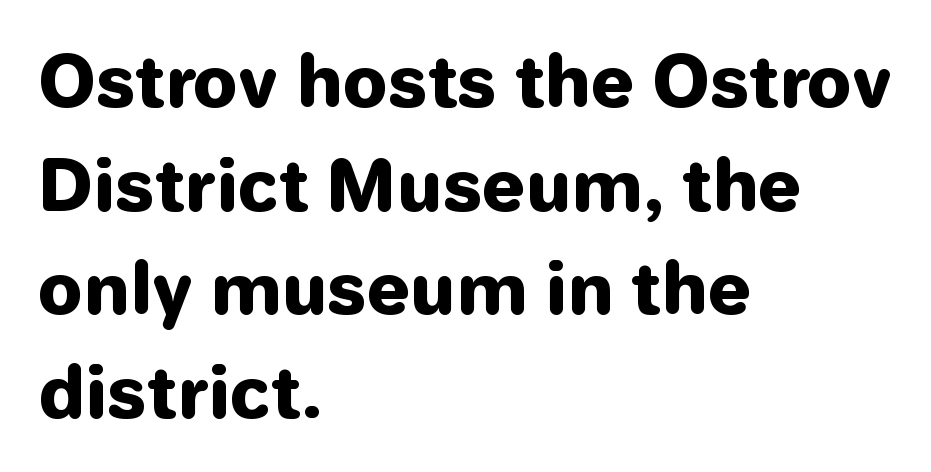
{"serif": "no", "italic": "no", "bold": "yes", "weight": "heavy", "width": "normal", "stroke_contrast": "low", "x_height": "medium", "monospaced": "no", "underline": "no", "align": "left", "line_spacing": "normal", "line_spacing_ratio": 1.48, "letter_spacing": "normal", "letter_spacing_em": 0.0, "glyph_px": 70}
